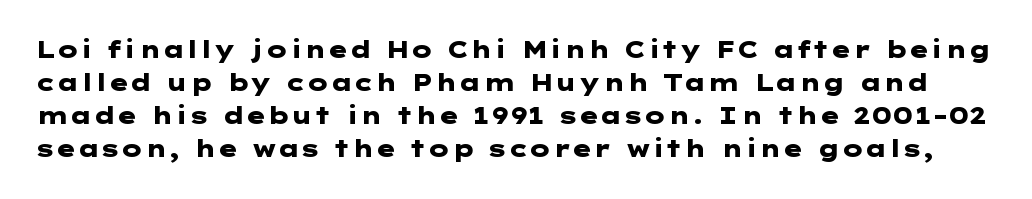
Q: Is the text bold? A: Yes.
Q: Is the text italic (slanted)? A: No, it is upright.
Q: Is the text underlined? A: No.
Q: Is the spacing between letters normal or unusually wide? A: Normal.
Q: Is the spacing between lines tight, normal or loose? A: Normal.
